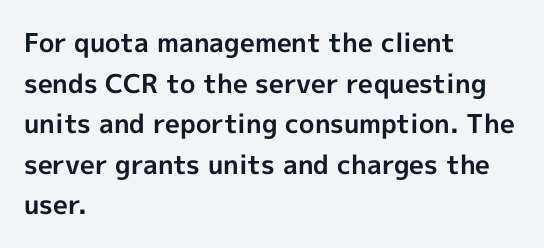
Students, note that the glyphs here touch the page at normal intervals. Lines of text with bare space underneath. Short and long lines alike share a common starting point at left. The font's upright variant was chosen for this text.
